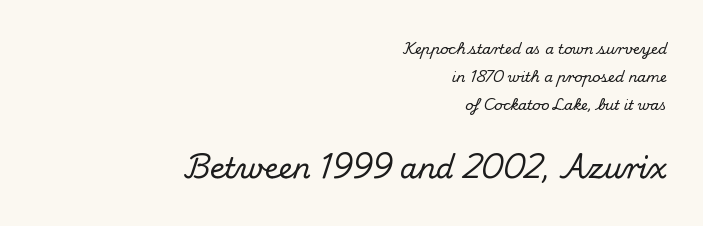
The words here are not underlined. These lines stack with their right ends in a neat column. Compared with typical body copy, the letter spacing here is the same. A great deal of white space separates one row of letters from the next.
